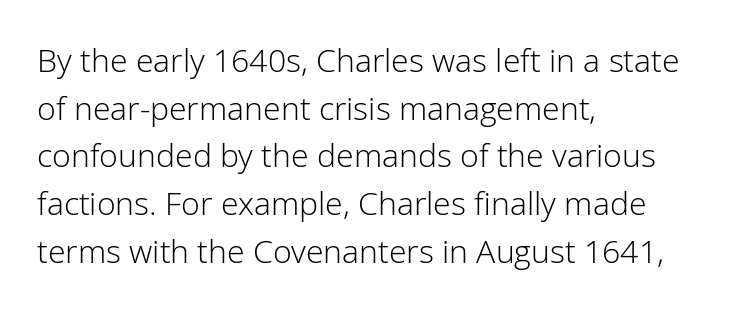
Q: Is the text bold? A: No.
Q: Is the text italic (slanted)? A: No, it is upright.
Q: Is the typeface a serif or a sans-serif typeface? A: Sans-serif.
Q: Is the text underlined? A: No.
Q: How is the paragraph aligned? A: Left-aligned.
Q: Is the spacing between letters normal or unusually wide? A: Normal.
Q: Is the spacing between lines tight, normal or loose? A: Normal.
Q: Width (condensed, normal, or wide)? A: Normal.
Q: Stroke contrast? A: Low.
Q: x-height? A: Medium.
Q: Monospaced? A: No.
